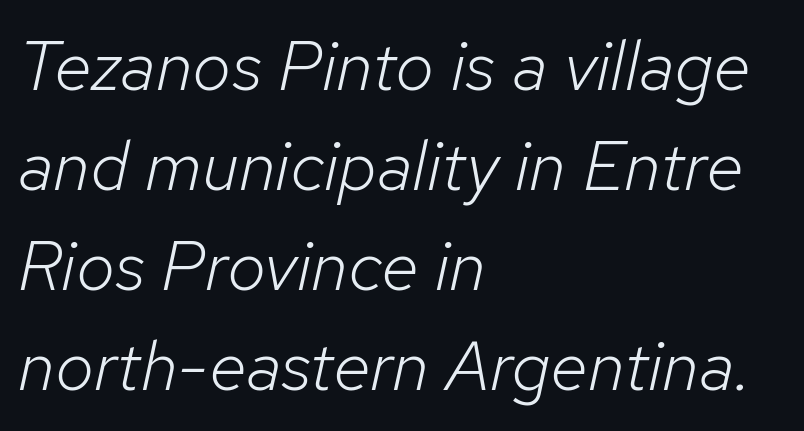
{"italic": "yes", "lean": "right", "slant_degrees": 12, "bold": "no", "weight": "light", "width": "normal", "stroke_contrast": "low", "x_height": "medium", "monospaced": "no", "underline": "no", "align": "left", "line_spacing": "normal", "line_spacing_ratio": 1.43, "letter_spacing": "normal", "letter_spacing_em": 0.0, "glyph_px": 70}
